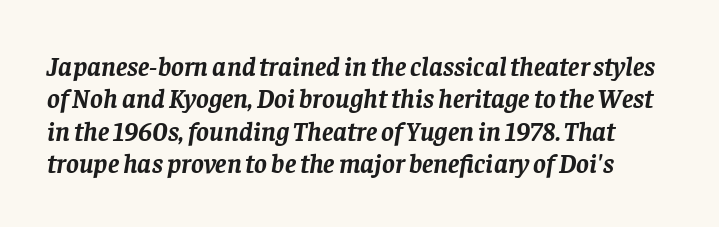
{"italic": "yes", "lean": "right", "slant_degrees": 8, "bold": "yes", "underline": "no", "line_spacing_ratio": 1.2, "letter_spacing": "normal", "letter_spacing_em": 0.0, "glyph_px": 27}
